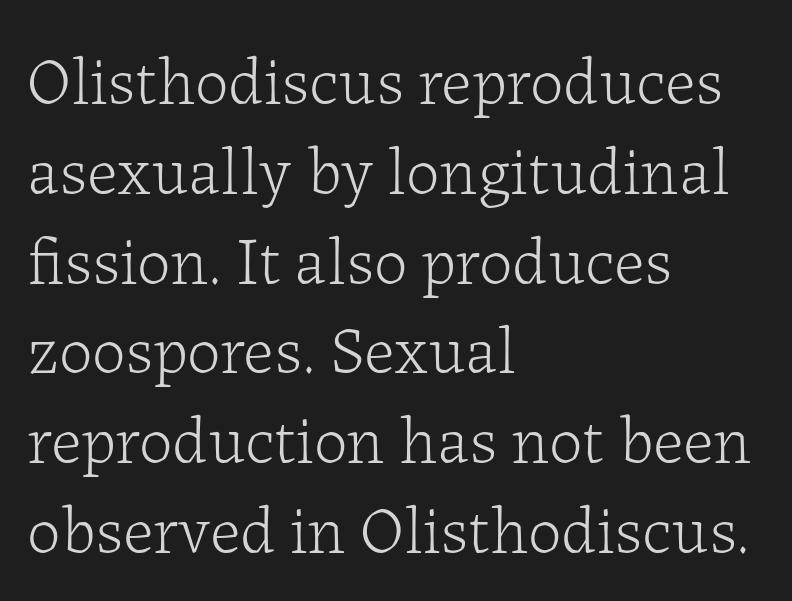
There is no visible air inserted between adjacent glyphs. You could not count columns in this text — the font is proportionally spaced. Stroke terminals: seriffed. Decoration check: the copy has no underline. Teacher's note: observe the even left margin — that is flush-left alignment. When letters stand straight like this, we call the style roman or upright.
